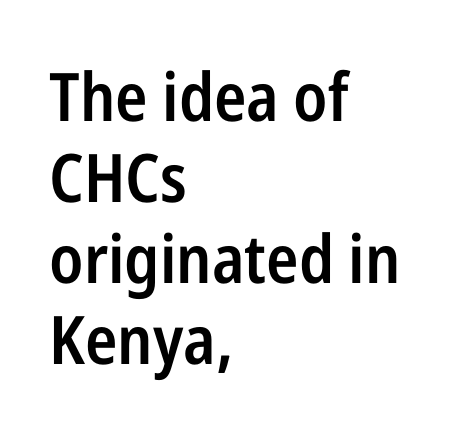
{"serif": "no", "italic": "no", "bold": "semi", "weight": "semibold", "width": "condensed", "stroke_contrast": "low", "x_height": "medium", "monospaced": "no", "underline": "no", "align": "left", "line_spacing_ratio": 1.21, "letter_spacing": "normal", "letter_spacing_em": 0.0, "glyph_px": 67}
